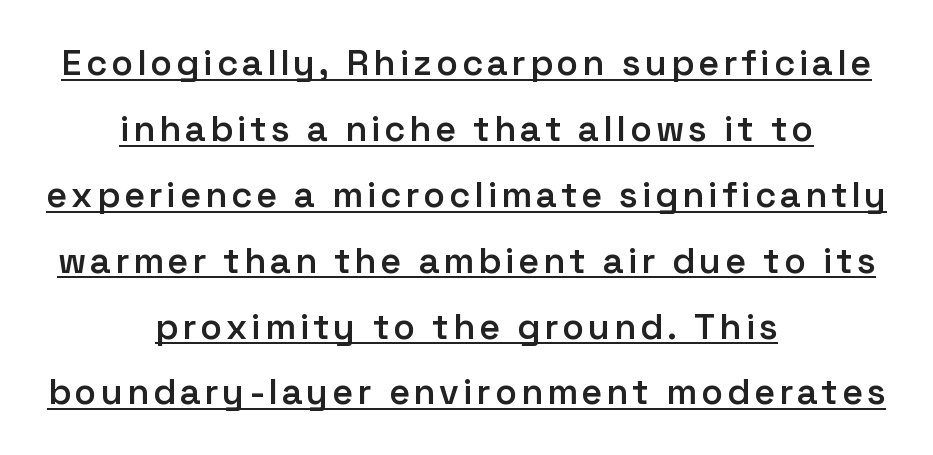
Q: Is the text bold? A: Semi-bold.
Q: Is the text italic (slanted)? A: No, it is upright.
Q: Is the typeface a serif or a sans-serif typeface? A: Sans-serif.
Q: Is the text underlined? A: Yes.
Q: How is the paragraph aligned? A: Centered.
Q: Width (condensed, normal, or wide)? A: Normal.
Q: Stroke contrast? A: Low.
Q: x-height? A: Medium.
Q: Monospaced? A: No.
